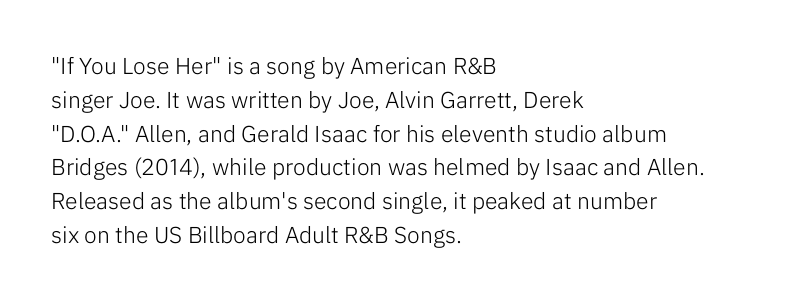
{"italic": "no", "bold": "no", "underline": "no", "align": "left", "line_spacing": "normal", "line_spacing_ratio": 1.47, "letter_spacing": "normal", "letter_spacing_em": 0.0, "glyph_px": 23}
